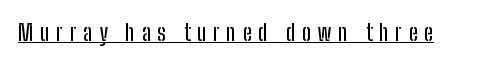
Glyph-to-glyph distance is far greater than everyday printed text. Ordinary non-slanted type is in use. A typographer would call this underscored text.
